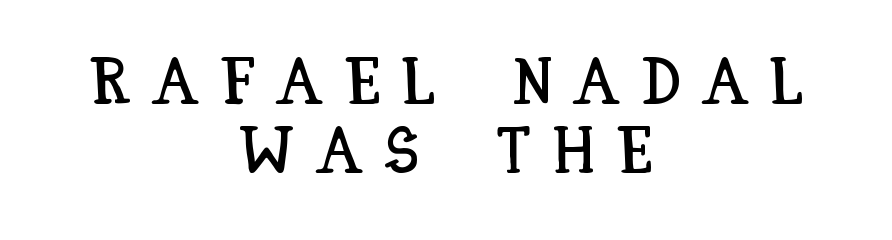
The image shows 66 px condensed type, upright; set centered, tight line spacing (1.05x), unusually wide letter spacing (+0.31 em), not underlined; low stroke contrast and a large x-height.
